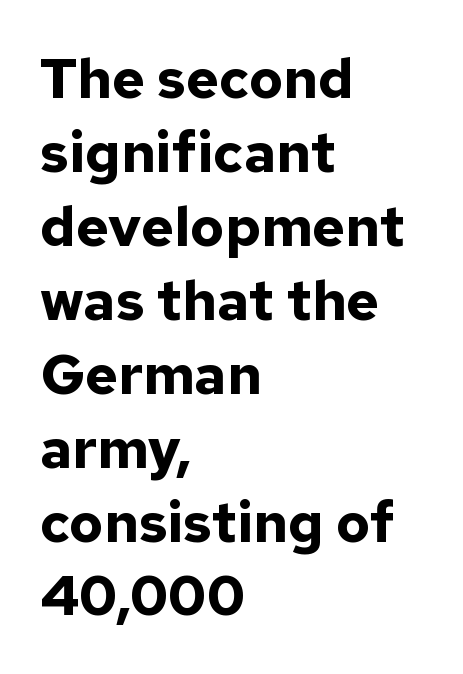
A typesetter would call this proportional, since set widths differ per character. The letters stand straight up with perfectly vertical stems. Type style note: lacks serifs. Just letters on the line, the space beneath them empty.
